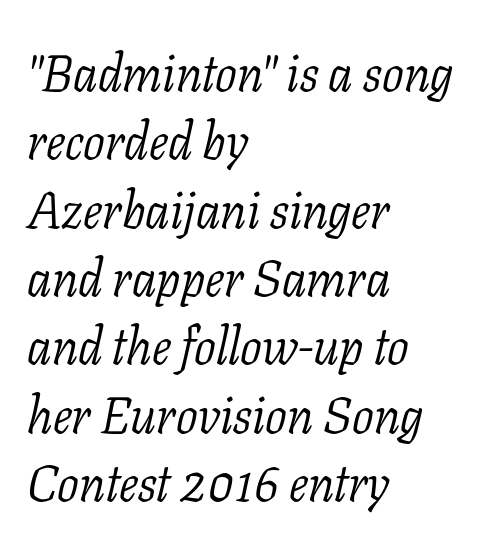
Alignment: flush left. Is this a fixed-width face? No — the glyphs have proportional, varying widths. Weight class: somewhere from thin through regular. There's an unmistakable incline to the writing here. This rendering employs a face with finishing strokes, i.e., a serif. Normally led — the rows are evenly, conventionally spaced.
